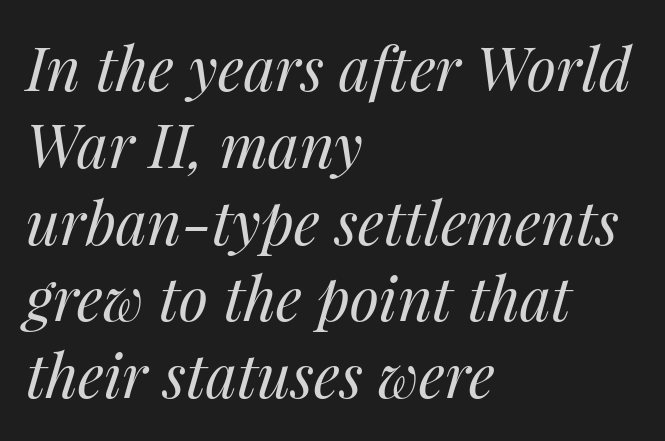
{"italic": "yes", "lean": "right", "slant_degrees": 14, "bold": "no", "weight": "regular", "width": "normal", "stroke_contrast": "medium", "x_height": "medium", "monospaced": "no", "underline": "no", "align": "left", "line_spacing": "normal", "line_spacing_ratio": 1.28, "letter_spacing": "normal", "letter_spacing_em": 0.0, "glyph_px": 60}
